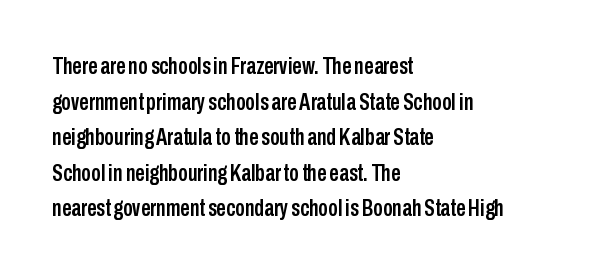
Q: Is the text italic (slanted)? A: No, it is upright.
Q: Is the text underlined? A: No.
Q: How is the paragraph aligned? A: Left-aligned.
Q: Is the spacing between letters normal or unusually wide? A: Normal.
Q: Is the spacing between lines tight, normal or loose? A: Normal.
